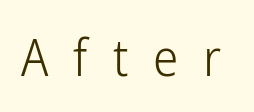
The image shows 51 px light, condensed sans-serif type, upright; set unusually wide letter spacing (+0.49 em), not underlined; low stroke contrast and a medium x-height.
